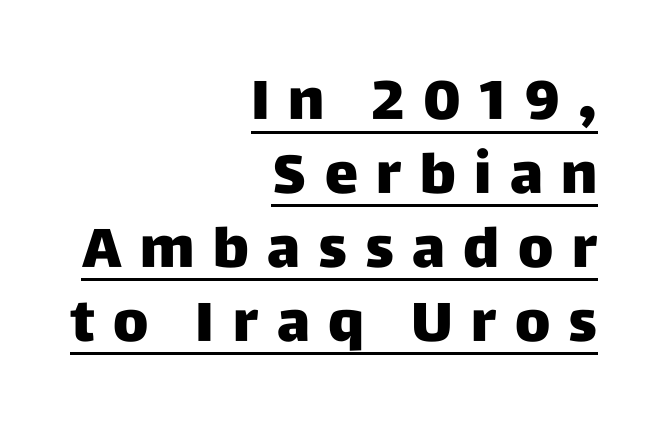
{"serif": "no", "italic": "no", "bold": "yes", "weight": "heavy", "width": "normal", "stroke_contrast": "low", "x_height": "large", "monospaced": "no", "underline": "yes", "align": "right", "line_spacing": "normal", "line_spacing_ratio": 1.32, "letter_spacing": "wide", "letter_spacing_em": 0.33, "glyph_px": 56}
